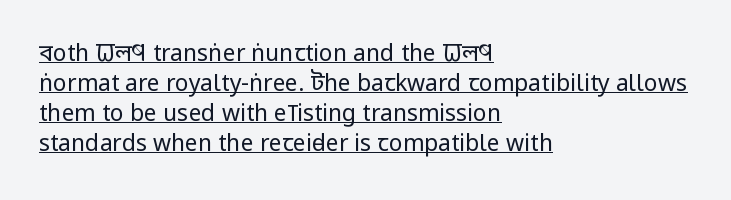
{"italic": "no", "bold": "no", "underline": "yes", "align": "left", "line_spacing": "normal", "line_spacing_ratio": 1.3, "letter_spacing": "normal", "letter_spacing_em": 0.0, "glyph_px": 23}
